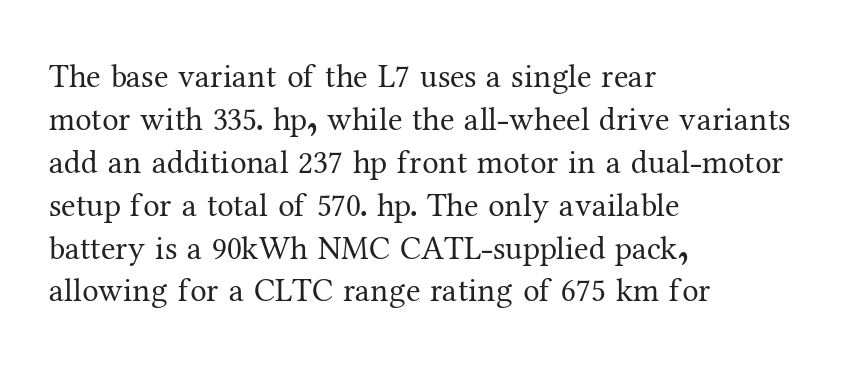
Q: Is the text bold? A: No.
Q: Is the text italic (slanted)? A: No, it is upright.
Q: Is the typeface a serif or a sans-serif typeface? A: Serif.
Q: Is the text underlined? A: No.
Q: How is the paragraph aligned? A: Left-aligned.
Q: Is the spacing between letters normal or unusually wide? A: Normal.
Q: Is the spacing between lines tight, normal or loose? A: Normal.
Q: Width (condensed, normal, or wide)? A: Normal.
Q: Stroke contrast? A: Medium.
Q: x-height? A: Medium.
Q: Monospaced? A: No.
